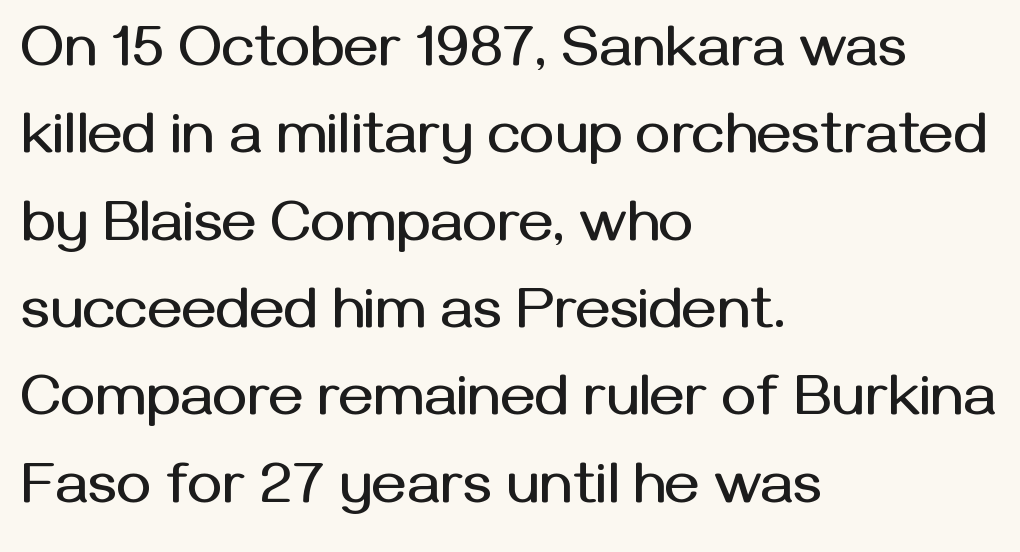
Line spacing here is normal. The passage is arranged the way most books set body copy — flush left. Tracking here is standard; glyphs follow each other at the usual distance. Spacing verdict: proportional, widths tailored to each character. The lettering holds an erect, upright posture throughout. Check under the words: just untouched page.
